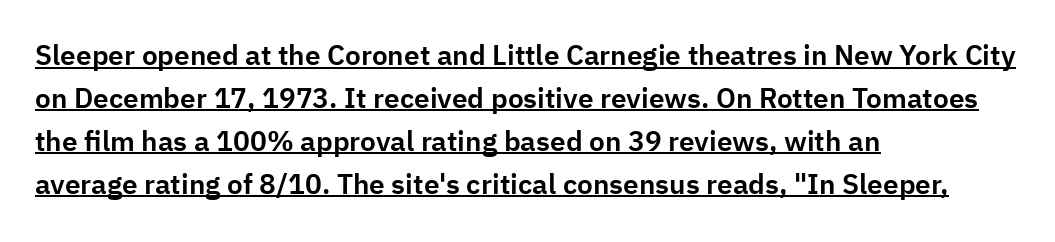
{"serif": "no", "italic": "no", "width": "normal", "stroke_contrast": "low", "x_height": "medium", "monospaced": "no", "underline": "yes", "align": "left", "line_spacing": "normal", "line_spacing_ratio": 1.53, "letter_spacing": "normal", "letter_spacing_em": 0.0, "glyph_px": 28}
